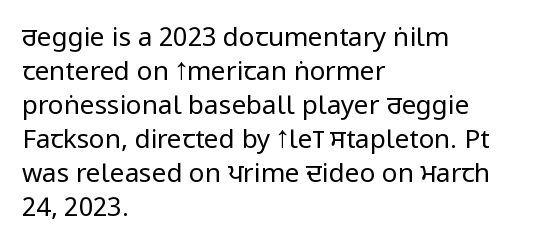
Q: Is the text bold? A: No.
Q: Is the text italic (slanted)? A: No, it is upright.
Q: Is the text underlined? A: No.
Q: How is the paragraph aligned? A: Left-aligned.
Q: Is the spacing between letters normal or unusually wide? A: Normal.
Q: Is the spacing between lines tight, normal or loose? A: Normal.
